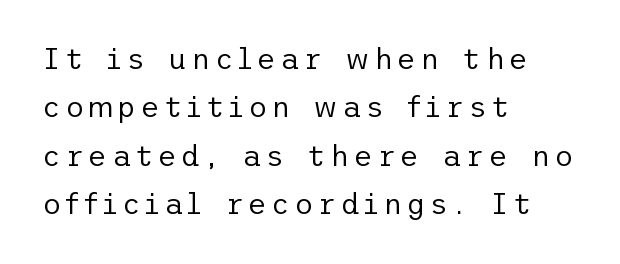
Q: Is the text bold? A: No.
Q: Is the text italic (slanted)? A: No, it is upright.
Q: Is the typeface a serif or a sans-serif typeface? A: Sans-serif.
Q: Is the text underlined? A: No.
Q: How is the paragraph aligned? A: Left-aligned.
Q: Is the spacing between lines tight, normal or loose? A: Normal.
Q: Width (condensed, normal, or wide)? A: Normal.
Q: Stroke contrast? A: Low.
Q: x-height? A: Medium.
